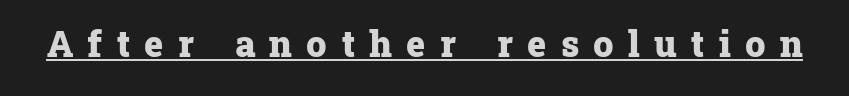
Q: Is the text bold? A: Yes.
Q: Is the text italic (slanted)? A: No, it is upright.
Q: Is the typeface a serif or a sans-serif typeface? A: Serif.
Q: Is the text underlined? A: Yes.
Q: Is the spacing between letters normal or unusually wide? A: Unusually wide.
Q: Width (condensed, normal, or wide)? A: Normal.
Q: Stroke contrast? A: Low.
Q: x-height? A: Medium.
Q: Monospaced? A: No.
